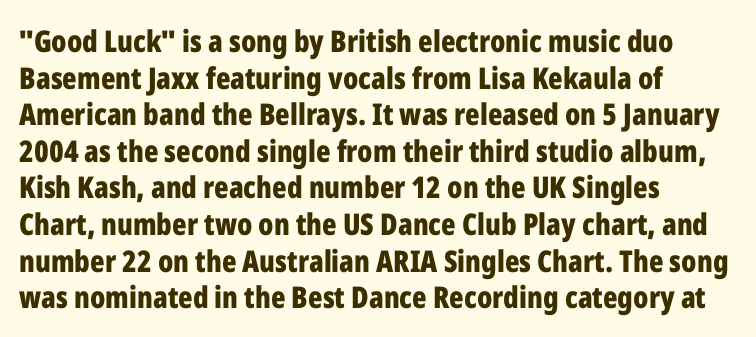
Rendered with straight, roman letterforms. Serif or sans? Sans — the stroke terminals are bare. You could not count columns in this text — the font is proportionally spaced. Glyph-to-glyph distance matches everyday printed text.
